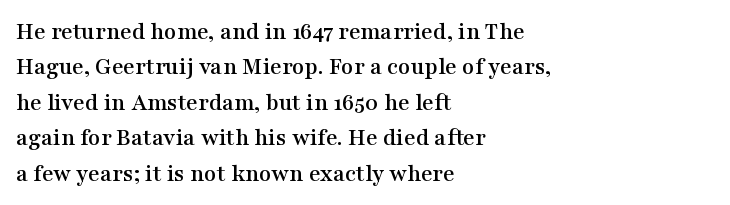
{"italic": "no", "underline": "no", "align": "left", "line_spacing": "normal", "line_spacing_ratio": 1.42, "letter_spacing": "normal", "letter_spacing_em": 0.0, "glyph_px": 25}
